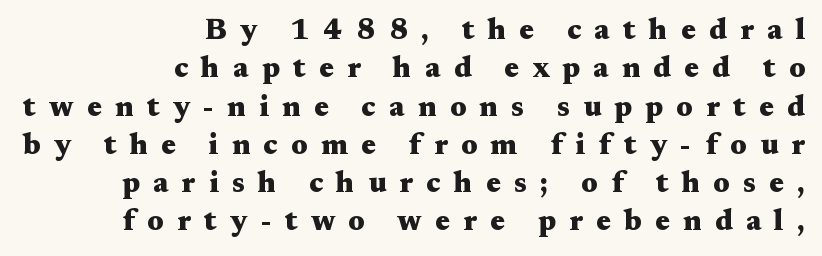
Q: Is the text bold? A: Yes.
Q: Is the text italic (slanted)? A: No, it is upright.
Q: Is the typeface a serif or a sans-serif typeface? A: Serif.
Q: Is the text underlined? A: No.
Q: How is the paragraph aligned? A: Right-aligned.
Q: Is the spacing between letters normal or unusually wide? A: Unusually wide.
Q: Is the spacing between lines tight, normal or loose? A: Normal.
Q: Width (condensed, normal, or wide)? A: Wide.
Q: Stroke contrast? A: Medium.
Q: x-height? A: Medium.
Q: Monospaced? A: No.
